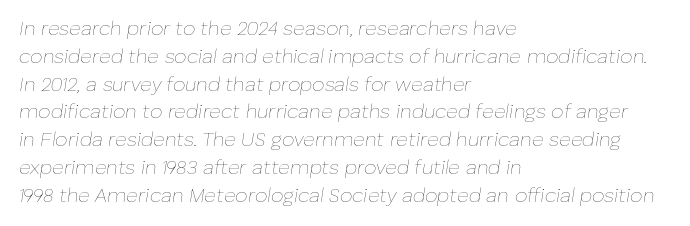
The image shows 20 px text type, italic (leaning right); set left-aligned, normal line spacing (1.39x), normal letter spacing, not underlined.
